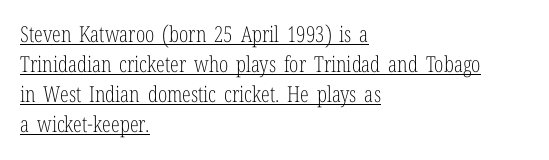
{"italic": "no", "bold": "no", "underline": "yes", "align": "left", "line_spacing": "normal", "line_spacing_ratio": 1.37, "letter_spacing": "normal", "letter_spacing_em": 0.0, "glyph_px": 22}
